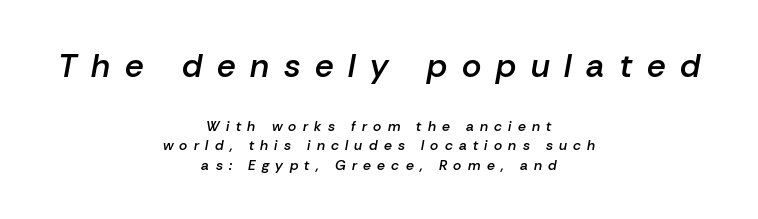
{"italic": "yes", "lean": "right", "slant_degrees": 10, "bold": "semi", "weight": "semibold", "width": "normal", "stroke_contrast": "low", "x_height": "medium", "monospaced": "no", "underline": "no", "align": "center", "line_spacing": "normal", "line_spacing_ratio": 1.4, "letter_spacing": "wide", "letter_spacing_em": 0.45, "larger_block": "first", "size_ratio": 2.36, "glyph_px": 33}
